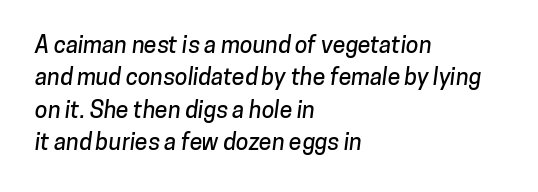
The image shows 23 px text type; set left-aligned, normal line spacing (1.41x), normal letter spacing, not underlined.
